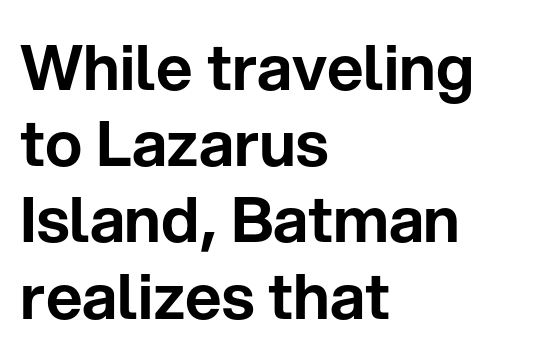
Q: Is the text italic (slanted)? A: No, it is upright.
Q: Is the typeface a serif or a sans-serif typeface? A: Sans-serif.
Q: Is the text underlined? A: No.
Q: How is the paragraph aligned? A: Left-aligned.
Q: Is the spacing between letters normal or unusually wide? A: Normal.
Q: Width (condensed, normal, or wide)? A: Normal.
Q: Stroke contrast? A: Low.
Q: x-height? A: Medium.
Q: Monospaced? A: No.
